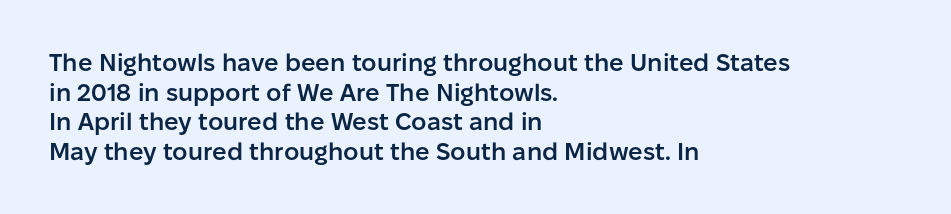
A bare baseline throughout the passage. Compared with a centered layout, this one pins lines to the left instead. This is moderately heavy type, rendered in semibold. The letters sit at their default tracking, neither squeezed nor spread. This sample uses an upright cut, with every glyph sitting square on the baseline.
